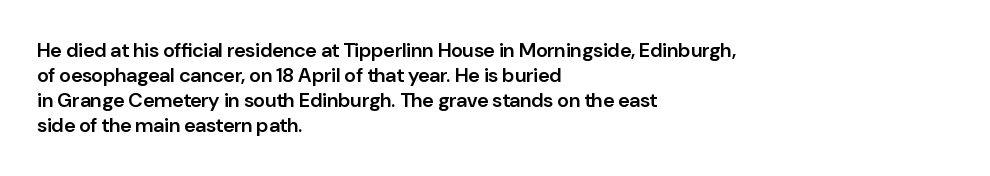
Where is the straight margin? On the left. Each glyph is drawn with semibold strokes, heavier than normal yet not fully bold. The passage shown is not underscored anywhere. Whoever set this chose a conventional vertical rhythm. Upright lettering throughout.
